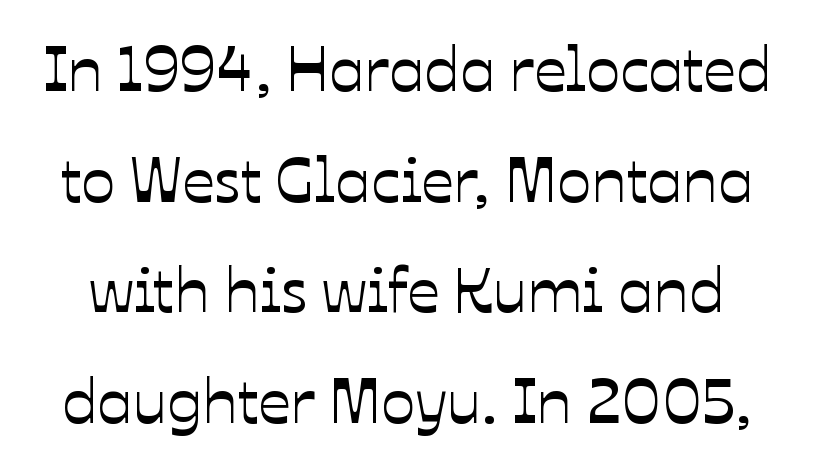
Q: Is the text italic (slanted)? A: No, it is upright.
Q: Is the text underlined? A: No.
Q: Is the spacing between letters normal or unusually wide? A: Normal.
Q: Width (condensed, normal, or wide)? A: Normal.
Q: Stroke contrast? A: Low.
Q: x-height? A: Medium.
Q: Monospaced? A: No.
